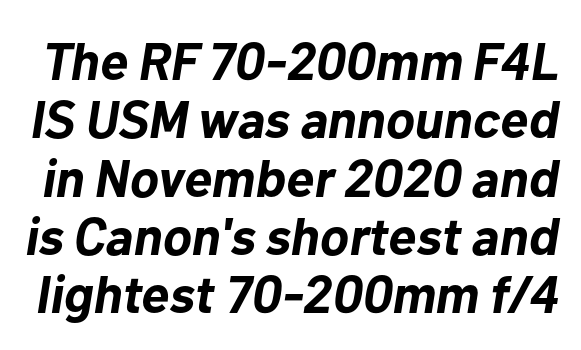
{"italic": "yes", "lean": "right", "slant_degrees": 10, "bold": "yes", "weight": "bold", "width": "normal", "stroke_contrast": "low", "x_height": "medium", "monospaced": "no", "underline": "no", "line_spacing": "tight", "line_spacing_ratio": 1.1, "letter_spacing": "normal", "letter_spacing_em": 0.0, "glyph_px": 53}
